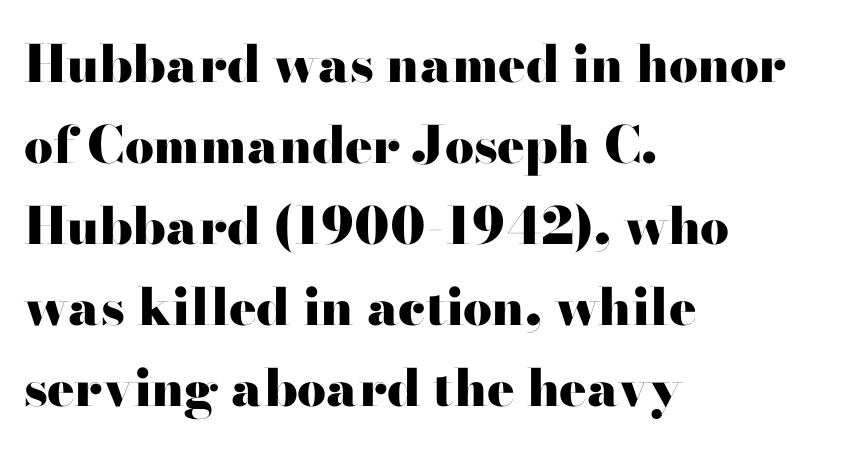
The image shows 51 px heavy, wide serif type, upright; set left-aligned, normal line spacing (1.59x), normal letter spacing, not underlined; high stroke contrast and a small x-height.
